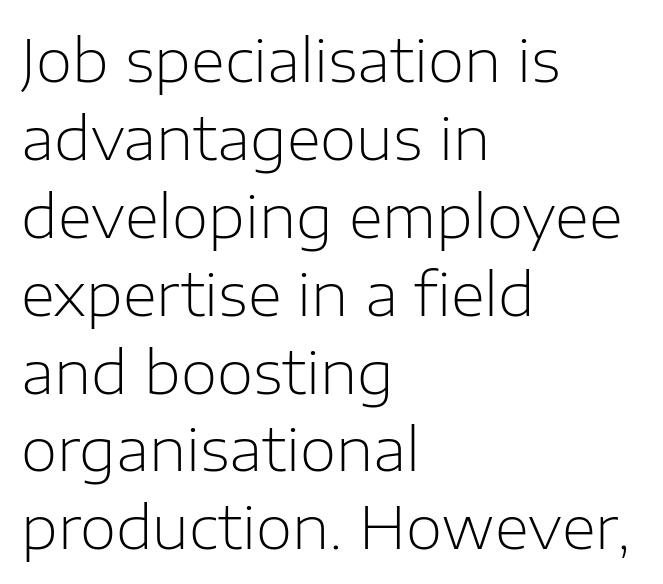
Q: Is the text bold? A: No.
Q: Is the text italic (slanted)? A: No, it is upright.
Q: Is the typeface a serif or a sans-serif typeface? A: Sans-serif.
Q: Is the text underlined? A: No.
Q: How is the paragraph aligned? A: Left-aligned.
Q: Is the spacing between letters normal or unusually wide? A: Normal.
Q: Is the spacing between lines tight, normal or loose? A: Normal.
Q: Width (condensed, normal, or wide)? A: Normal.
Q: Stroke contrast? A: Low.
Q: x-height? A: Medium.
Q: Monospaced? A: No.
